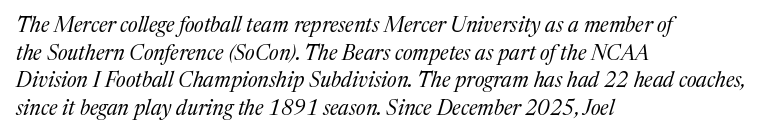
{"italic": "yes", "lean": "right", "slant_degrees": 17, "bold": "no", "underline": "no", "align": "left", "line_spacing": "normal", "line_spacing_ratio": 1.31, "letter_spacing": "normal", "letter_spacing_em": 0.0, "glyph_px": 21}
